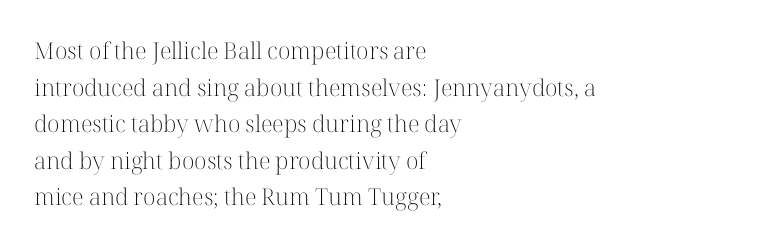
Notice how descenders clear the ascenders below comfortably — that's standard leading. Heft: none added — not bold. Posture: upright roman. The tracking reads as untouched default to a designer's eye. If you drew a ruler down the left edge, every line would touch it.
